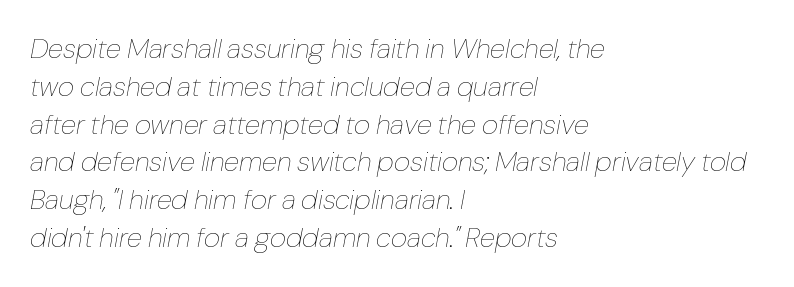
Q: Is the text bold? A: No.
Q: Is the text italic (slanted)? A: Yes, it leans right by about 10 degrees.
Q: Is the text underlined? A: No.
Q: How is the paragraph aligned? A: Left-aligned.
Q: Is the spacing between letters normal or unusually wide? A: Normal.
Q: Is the spacing between lines tight, normal or loose? A: Normal.
Q: Width (condensed, normal, or wide)? A: Normal.
Q: Stroke contrast? A: Low.
Q: x-height? A: Medium.
Q: Monospaced? A: No.
